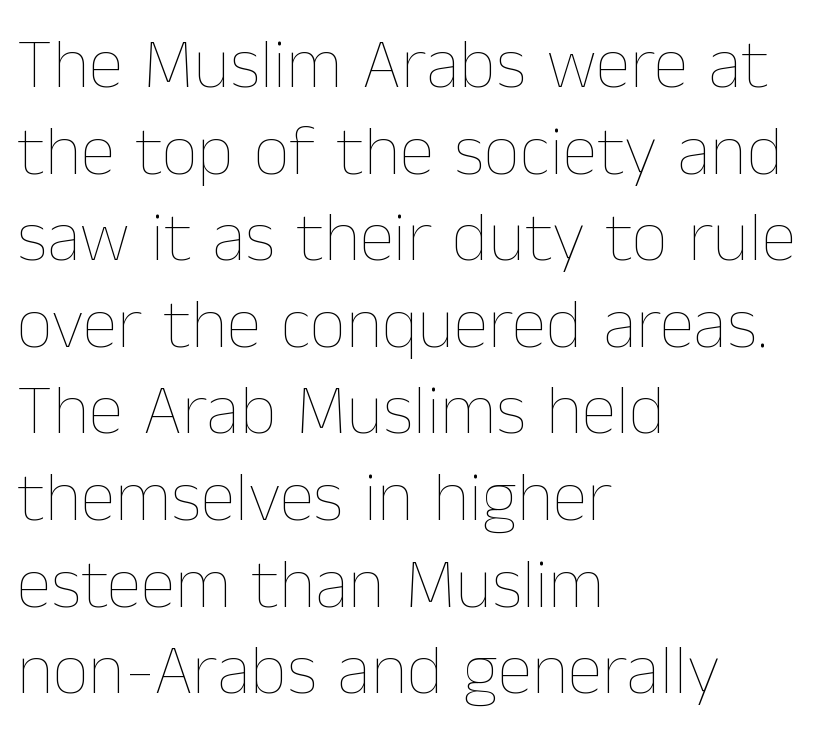
Q: Is the text bold? A: No.
Q: Is the text italic (slanted)? A: No, it is upright.
Q: Is the text underlined? A: No.
Q: How is the paragraph aligned? A: Left-aligned.
Q: Is the spacing between letters normal or unusually wide? A: Normal.
Q: Width (condensed, normal, or wide)? A: Normal.
Q: Stroke contrast? A: Low.
Q: x-height? A: Medium.
Q: Monospaced? A: No.
